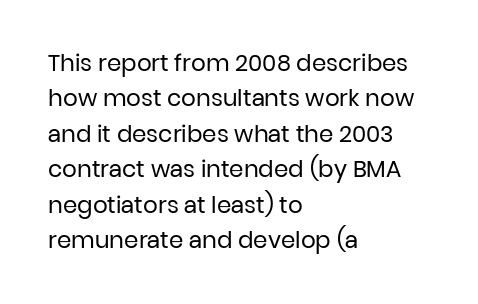
The face looks like a standard text weight, possibly lighter. Vertical strokes here are truly vertical. These lines keep a tight, regular rhythm from letter to letter. Leading matches the norm, producing a regular column. Left-aligned paragraph, ragged on the right. The space directly below the letters is spotless.
